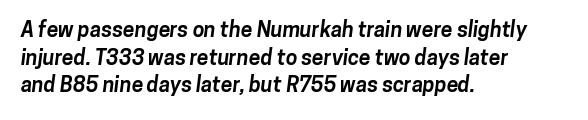
Q: Is the text bold? A: Yes.
Q: Is the text underlined? A: No.
Q: How is the paragraph aligned? A: Left-aligned.
Q: Is the spacing between letters normal or unusually wide? A: Normal.
Q: Is the spacing between lines tight, normal or loose? A: Normal.
